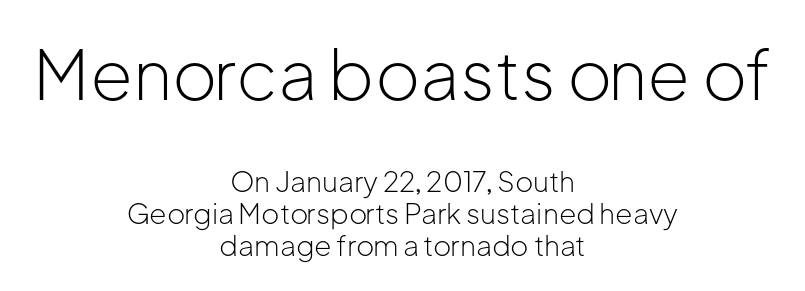
Descenders hang freely into open space. The letters advance in unequal steps, a hallmark of proportional type. What's the leading like? Squeezed, with rows nearly overlapping. Stems here are at most as thick as an everyday book face. Note: no serifs on the glyphs. Does the copy run flush right? No — it is centered line by line.
